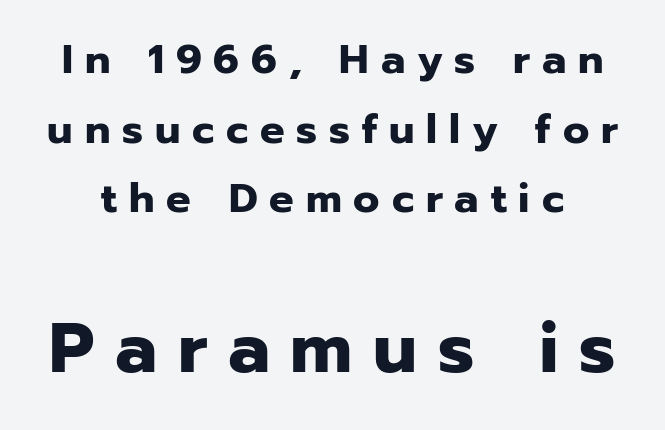
The image shows 71 px heavy sans-serif type, upright; set normal line spacing (1.7x), unusually wide letter spacing (+0.29 em), not underlined; the second (bottom) block is 1.73x larger; low stroke contrast and a medium x-height.
